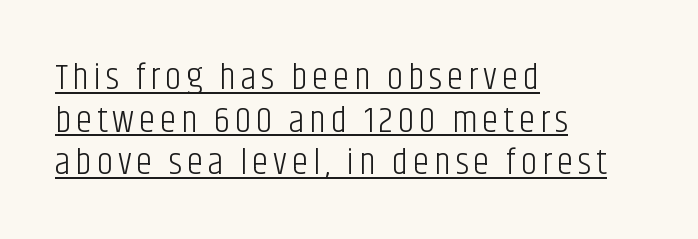
The lettering stays uniformly vertical, giving the passage a roman look. The font sits on the lighter half of the weight spectrum, regular included. This is underlined copy, the kind a proofreader might mark for attention. The text was rendered using a sans face with plain stroke endings.
